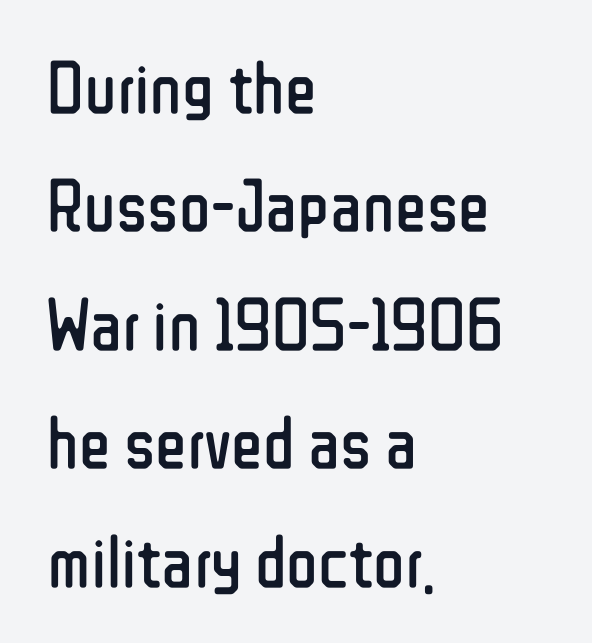
Q: Is the text bold? A: No.
Q: Is the text italic (slanted)? A: No, it is upright.
Q: Is the typeface a serif or a sans-serif typeface? A: Sans-serif.
Q: Is the text underlined? A: No.
Q: How is the paragraph aligned? A: Left-aligned.
Q: Is the spacing between letters normal or unusually wide? A: Normal.
Q: Is the spacing between lines tight, normal or loose? A: Normal.
Q: Width (condensed, normal, or wide)? A: Condensed.
Q: Stroke contrast? A: Low.
Q: x-height? A: Medium.
Q: Monospaced? A: No.
